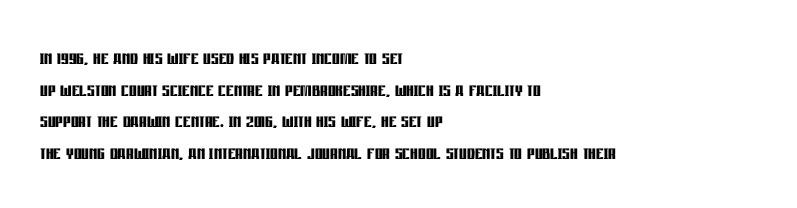
Q: Is the text bold? A: Yes.
Q: Is the text italic (slanted)? A: No, it is upright.
Q: Is the text underlined? A: No.
Q: How is the paragraph aligned? A: Left-aligned.
Q: Is the spacing between letters normal or unusually wide? A: Normal.
Q: Is the spacing between lines tight, normal or loose? A: Normal.
